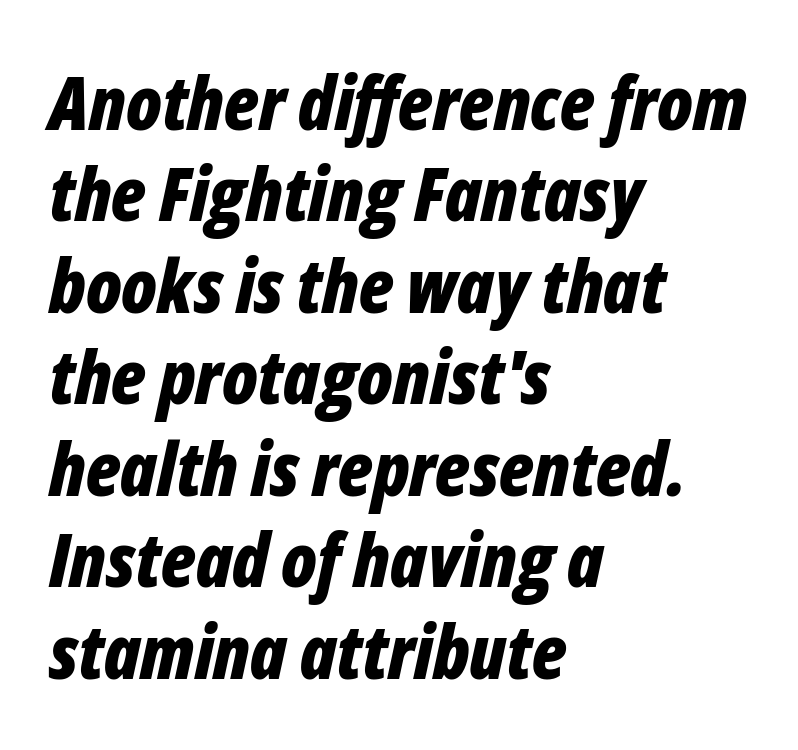
Note the varied advance widths — an 'i' is clearly narrower than an 'm'. Does the weight exceed regular? Yes, all the way to bold. The paragraph shown leans on its left margin. If you drew a line through each stem, it would be angled. Anything drawn beneath the words? Only blank space. Caption: standard tracking, unaltered.
